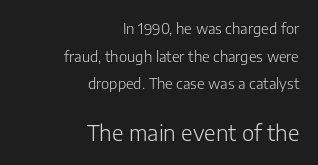
{"italic": "no", "bold": "no", "underline": "no", "align": "right", "line_spacing": "loose", "line_spacing_ratio": 1.98, "letter_spacing": "normal", "letter_spacing_em": 0.0, "larger_block": "second", "size_ratio": 1.5, "glyph_px": 21}
